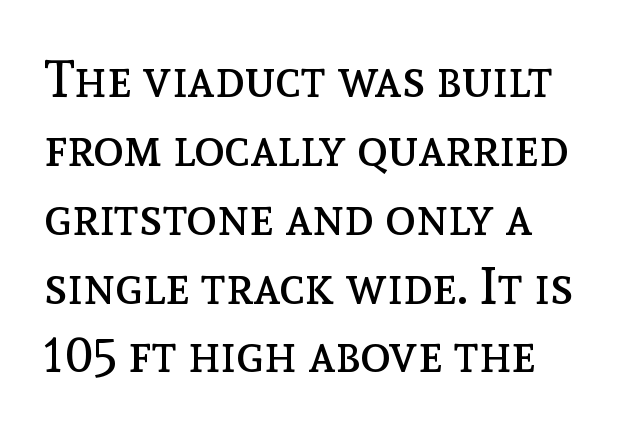
{"italic": "no", "bold": "no", "weight": "regular", "width": "normal", "x_height": "medium", "monospaced": "no", "underline": "no", "align": "left", "line_spacing": "normal", "line_spacing_ratio": 1.35, "letter_spacing": "normal", "letter_spacing_em": 0.0, "glyph_px": 51}
